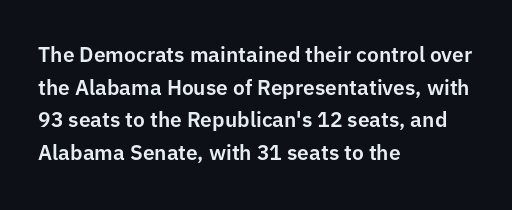
The line-height multiplier appears to be the usual default. Posture: straight, roman, zero tilt. This sample uses plain, unmodified letter spacing. No word sits above an underline.
